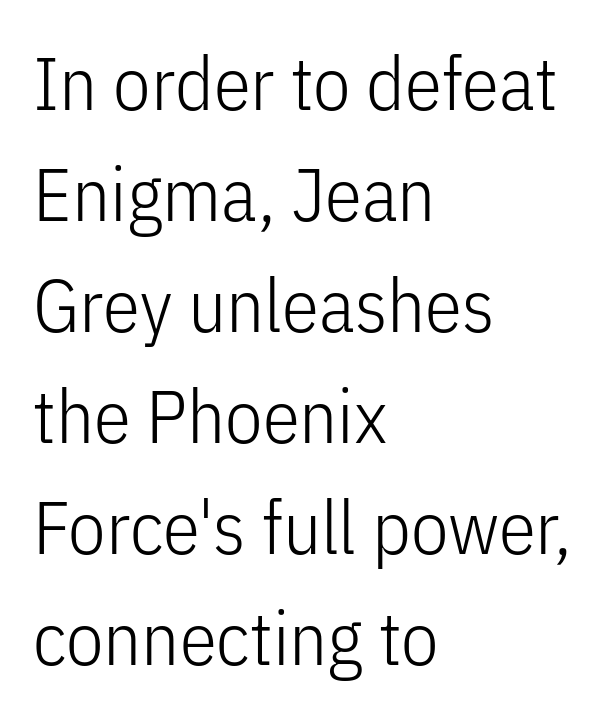
Q: Is the text bold? A: No.
Q: Is the text italic (slanted)? A: No, it is upright.
Q: Is the typeface a serif or a sans-serif typeface? A: Sans-serif.
Q: Is the text underlined? A: No.
Q: How is the paragraph aligned? A: Left-aligned.
Q: Is the spacing between letters normal or unusually wide? A: Normal.
Q: Is the spacing between lines tight, normal or loose? A: Normal.
Q: Width (condensed, normal, or wide)? A: Condensed.
Q: Stroke contrast? A: Low.
Q: x-height? A: Medium.
Q: Monospaced? A: No.
